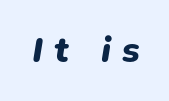
Characters are canted at an angle relative to the baseline's perpendicular. The string is rendered with underlining switched off. Loose tracking; the words dissolve into strings of separated letters. Spacing verdict: proportional, widths tailored to each character.
